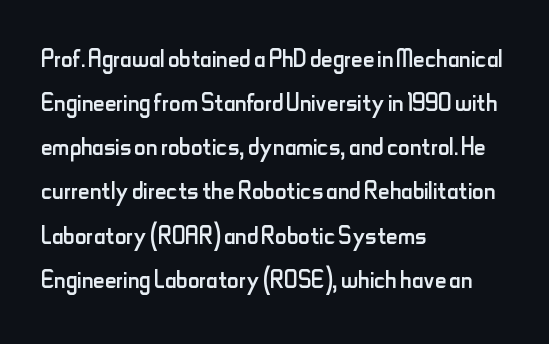
{"serif": "no", "italic": "no", "bold": "no", "weight": "regular", "width": "condensed", "stroke_contrast": "low", "x_height": "small", "monospaced": "no", "underline": "no", "align": "left", "line_spacing": "normal", "line_spacing_ratio": 1.38, "letter_spacing": "normal", "letter_spacing_em": 0.0, "glyph_px": 32}
